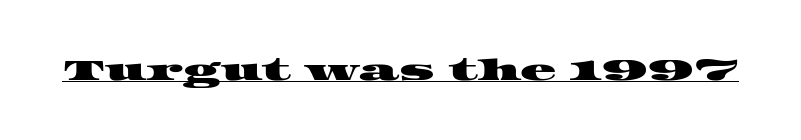
{"serif": "yes", "width": "wide", "stroke_contrast": "high", "x_height": "large", "monospaced": "no", "underline": "yes", "letter_spacing": "normal", "letter_spacing_em": 0.0, "glyph_px": 30}
